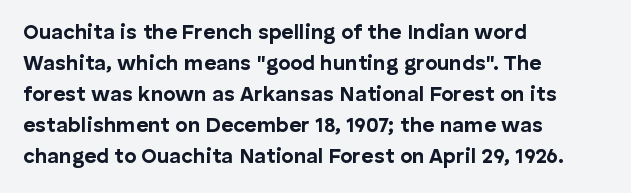
Q: Is the text bold? A: Yes.
Q: Is the text italic (slanted)? A: No, it is upright.
Q: Is the text underlined? A: No.
Q: How is the paragraph aligned? A: Left-aligned.
Q: Is the spacing between letters normal or unusually wide? A: Normal.
Q: Is the spacing between lines tight, normal or loose? A: Normal.
